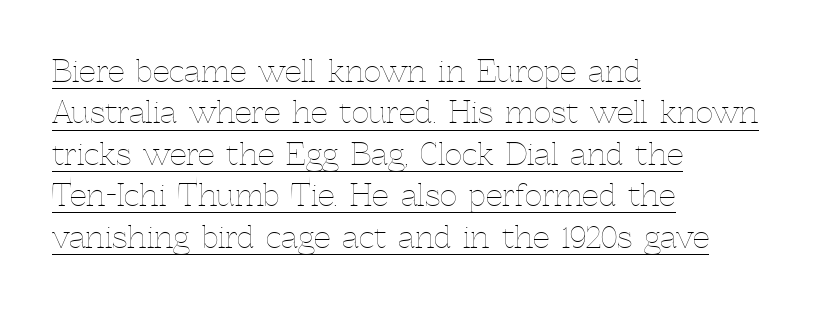
The image shows 30 px thin type, upright; set left-aligned, normal line spacing (1.38x), normal letter spacing, underlined; a medium x-height.
